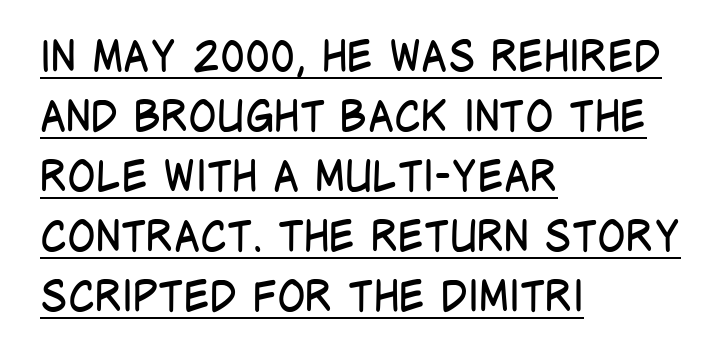
{"serif": "no", "italic": "no", "bold": "no", "weight": "regular", "width": "condensed", "stroke_contrast": "low", "x_height": "large", "monospaced": "no", "underline": "yes", "align": "left", "line_spacing": "normal", "line_spacing_ratio": 1.43, "letter_spacing": "normal", "letter_spacing_em": 0.0, "glyph_px": 42}
